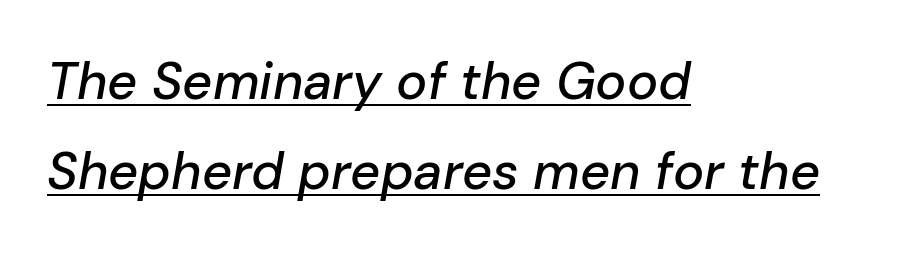
The image shows 52 px text type, italic (leaning right); set left-aligned, line spacing 1.74x, normal letter spacing, underlined; low stroke contrast and a medium x-height.
